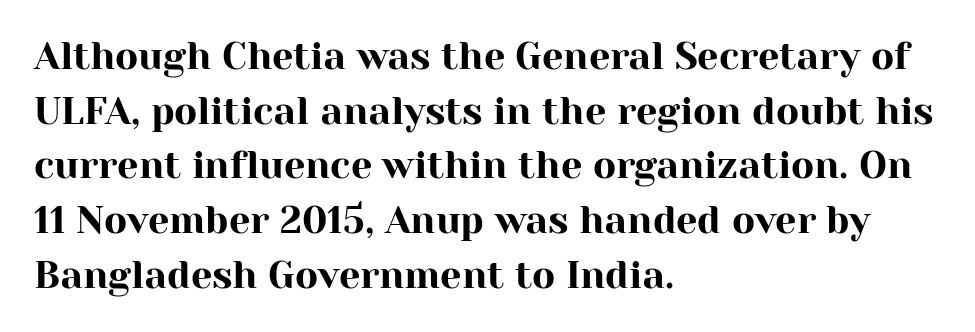
Q: Is the text italic (slanted)? A: No, it is upright.
Q: Is the typeface a serif or a sans-serif typeface? A: Serif.
Q: Is the text underlined? A: No.
Q: How is the paragraph aligned? A: Left-aligned.
Q: Is the spacing between letters normal or unusually wide? A: Normal.
Q: Is the spacing between lines tight, normal or loose? A: Normal.
Q: Width (condensed, normal, or wide)? A: Normal.
Q: Stroke contrast? A: High.
Q: x-height? A: Medium.
Q: Monospaced? A: No.
